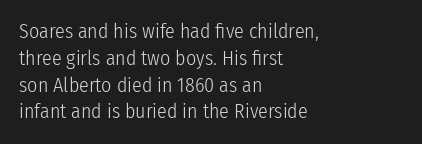
Unlike italic type, these characters show no tilt at all. Honestly, there is no underline to notice here at all. The ragged edge is on the right, which tells us the setting is flush left. Tracking here is standard; glyphs follow each other at the usual distance.
